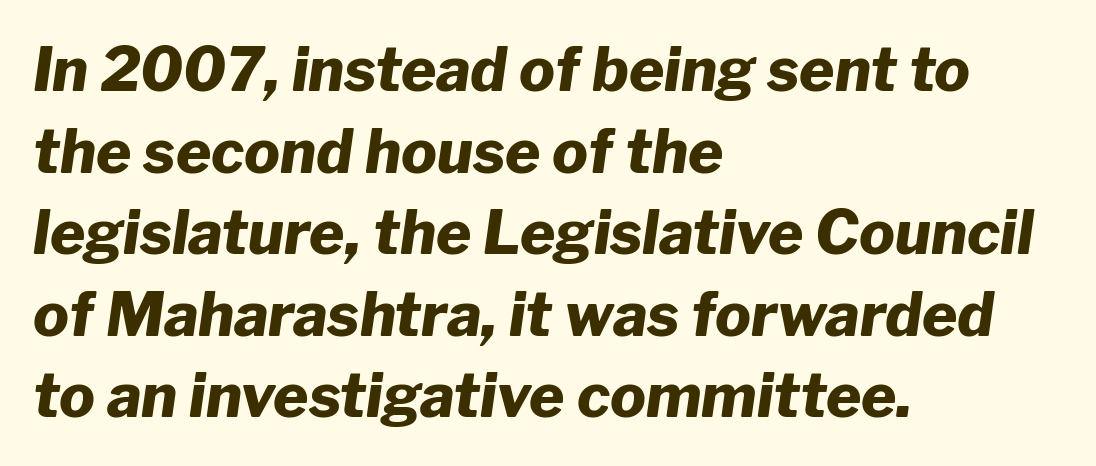
Q: Is the text bold? A: Yes.
Q: Is the text italic (slanted)? A: Yes, it leans right by about 8 degrees.
Q: Is the text underlined? A: No.
Q: How is the paragraph aligned? A: Left-aligned.
Q: Is the spacing between letters normal or unusually wide? A: Normal.
Q: Is the spacing between lines tight, normal or loose? A: Normal.
Q: Width (condensed, normal, or wide)? A: Normal.
Q: Stroke contrast? A: Low.
Q: x-height? A: Medium.
Q: Monospaced? A: No.
